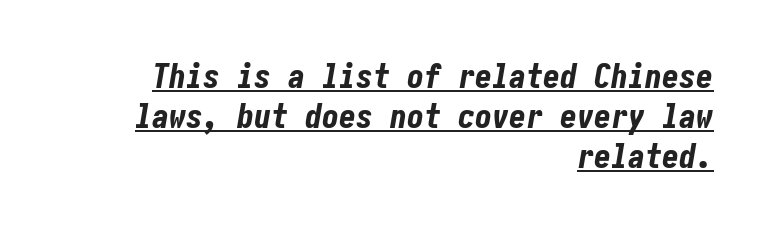
{"italic": "yes", "lean": "right", "slant_degrees": 10, "bold": "yes", "weight": "bold", "width": "condensed", "stroke_contrast": "low", "x_height": "medium", "underline": "yes", "align": "right", "line_spacing_ratio": 1.18, "letter_spacing": "normal", "letter_spacing_em": 0.0, "glyph_px": 34}
